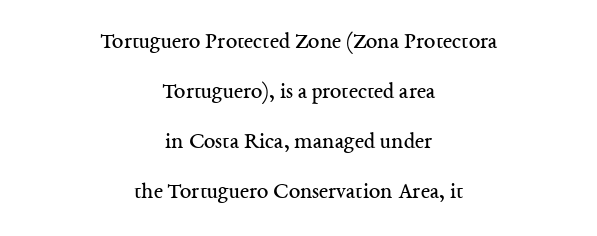
The image shows 23 px text type, upright; set centered, loose line spacing (2.17x), normal letter spacing, not underlined.
